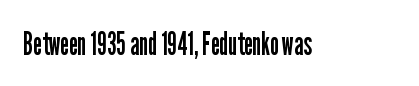
If you drew a line through each stem, it would be perfectly vertical. No feet cap the strokes, marking this as sans-serif type. The space beneath each line is pristine and unruled. The letters sit at their default tracking, neither squeezed nor spread. Varying glyph widths throughout — classic text-font behaviour. Stems here are at most as thick as an everyday book face.
